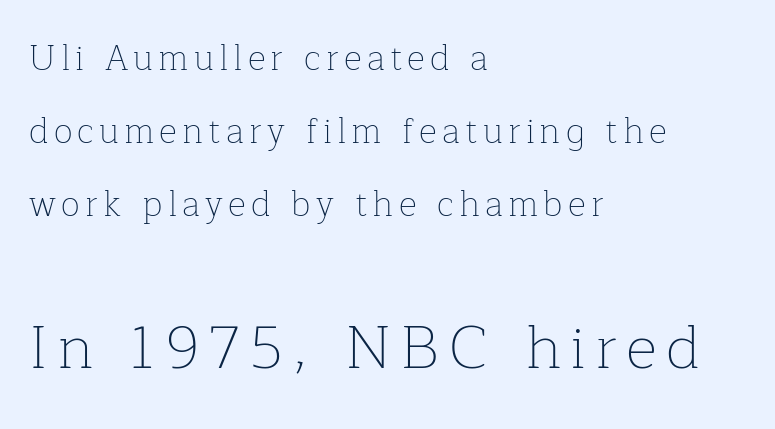
Successive baselines arrive slowly, with a big drop between each. Between these two stacked blocks, the lower one wins on size. This rendering employs a face with finishing strokes, i.e., a serif. No extra ink here — the face is not bold. Think of a printed novel: that variable character pitch is what you see here. Designer's note — italics off, roman on.
